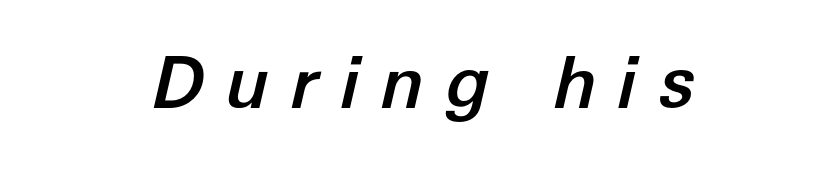
The image shows 72 px text type, italic (leaning right); set centered, unusually wide letter spacing (+0.29 em), not underlined; low stroke contrast and a medium x-height.
